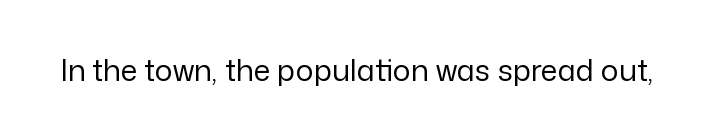
Nope, not italic — everything's standing straight. No letter is thick-stroked: the sample isn't bold. Plain, unruled lines of type. I'd call this a sans setting — the letters go barefoot. Here the designer chose a conventional face with non-uniform glyph widths. The tracking reads as untouched default to a designer's eye.
